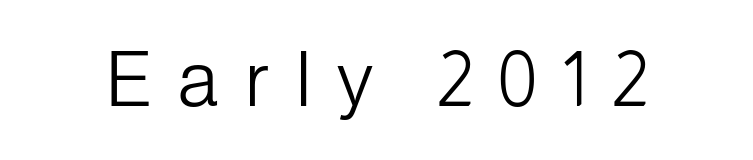
Q: Is the text bold? A: No.
Q: Is the text italic (slanted)? A: No, it is upright.
Q: Is the typeface a serif or a sans-serif typeface? A: Sans-serif.
Q: Is the text underlined? A: No.
Q: Is the spacing between letters normal or unusually wide? A: Unusually wide.
Q: Width (condensed, normal, or wide)? A: Normal.
Q: Stroke contrast? A: Low.
Q: x-height? A: Medium.
Q: Monospaced? A: No.
